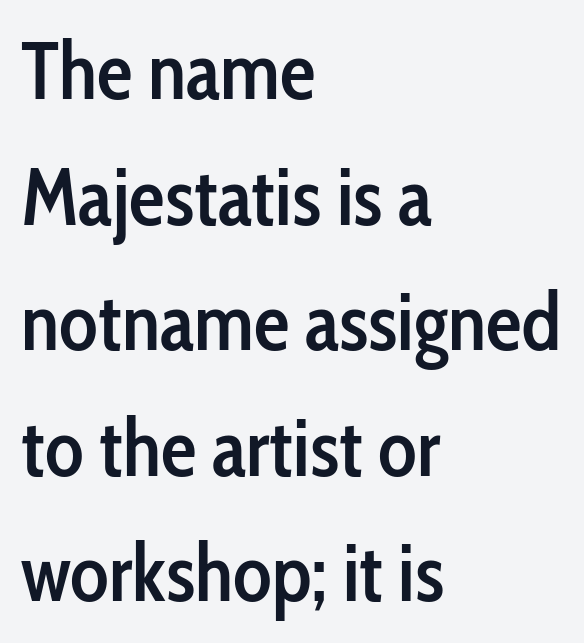
The image shows 80 px semibold, condensed sans-serif type, upright; set left-aligned, normal line spacing (1.57x), normal letter spacing, not underlined; low stroke contrast and a medium x-height.
